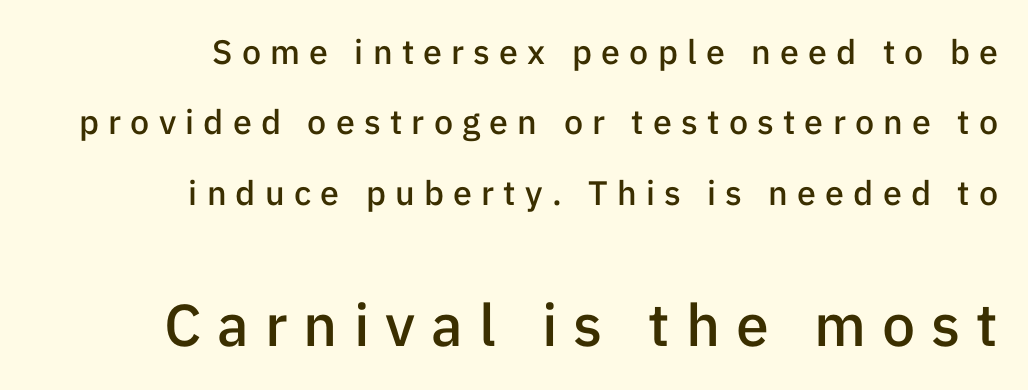
The image shows 59 px semibold sans-serif type, upright; set right-aligned, loose line spacing (2.07x), unusually wide letter spacing (+0.27 em), not underlined; the second (bottom) block is 1.74x larger; low stroke contrast and a medium x-height.
